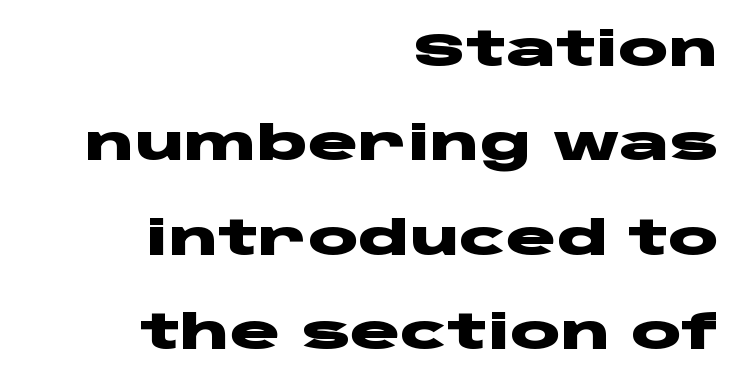
The passage shown is typed in a proportional face where columns would drift. The rendering anchors every line to the right-hand side. Tall strokes in this sample are plumb rather than angled. Honestly, there is no underline to notice here at all. A sans-serif font was chosen for this passage. Look at the tracking — it's just the regular setting, nothing added.
